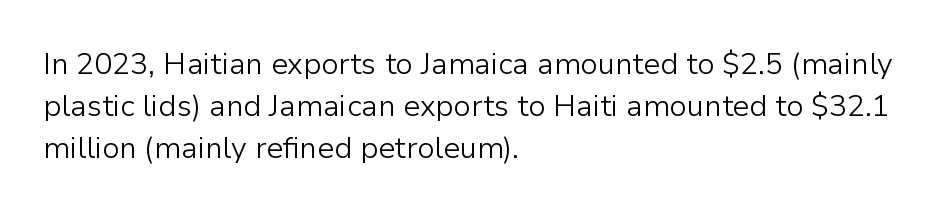
The image shows 30 px light sans-serif type, upright; set left-aligned, normal line spacing (1.4x), normal letter spacing, not underlined; low stroke contrast and a medium x-height.
